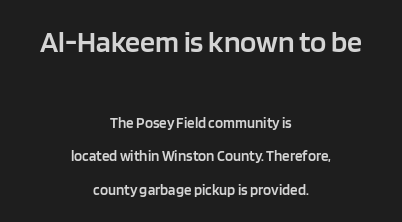
The image shows 30 px semibold sans-serif type, upright; set centered, loose line spacing (2.21x), normal letter spacing, not underlined; the first (top) block is 2.0x larger; low stroke contrast and a large x-height.
